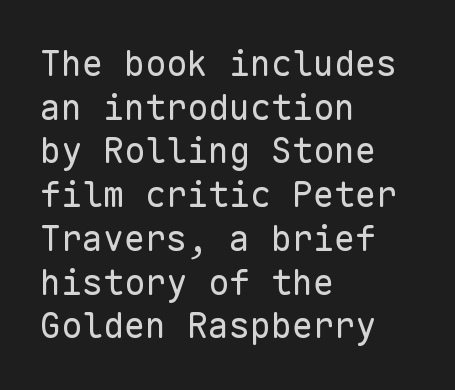
This sample has the even, mechanical cadence of fixed-width lettering. Anything drawn beneath the words? Only blank space. Nope, no serifs anywhere on these letters. Visually the block forms a straight wall on the left and a jagged coastline on the right. Every stem runs plumb, perpendicular to the baseline.
